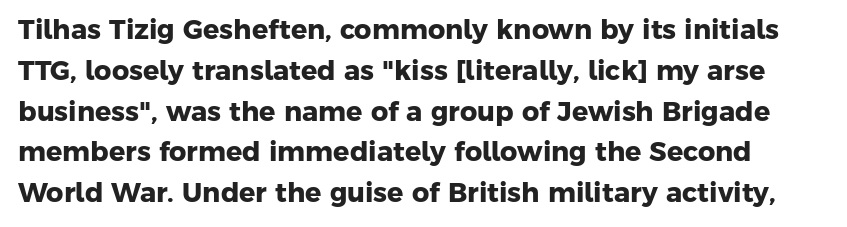
Q: Is the text bold? A: Yes.
Q: Is the text underlined? A: No.
Q: Is the spacing between letters normal or unusually wide? A: Normal.
Q: Is the spacing between lines tight, normal or loose? A: Normal.
